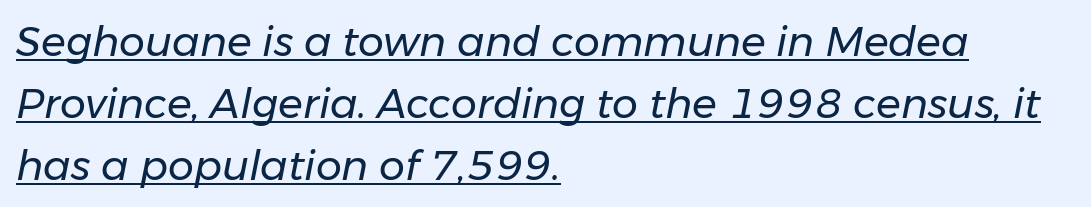
Words appear dense and cohesive because spacing is normal. These lines sit exactly where default settings would place them. Think standard paragraph weight, or any step lighter than that. A student would call this left alignment; a typographer would say flush left, rag right.
